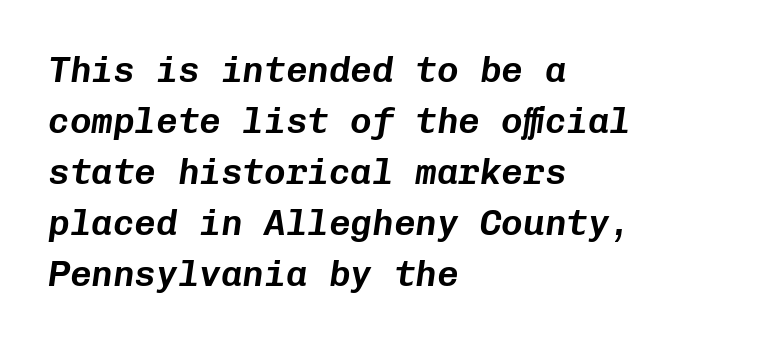
Q: Is the text italic (slanted)? A: Yes, it leans right by about 8 degrees.
Q: Is the text underlined? A: No.
Q: How is the paragraph aligned? A: Left-aligned.
Q: Is the spacing between letters normal or unusually wide? A: Normal.
Q: Is the spacing between lines tight, normal or loose? A: Normal.
Q: Width (condensed, normal, or wide)? A: Normal.
Q: Stroke contrast? A: Low.
Q: x-height? A: Medium.
Q: Monospaced? A: Yes.
